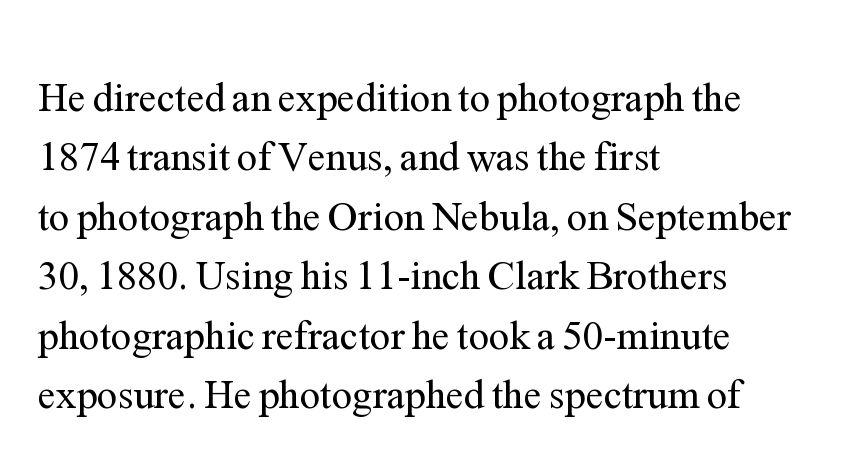
These lines stack with their left ends in a neat column. Stroke terminals: seriffed. A normal amount of white space separates one row of letters from the next. Stems and bowls with no extra thickness — not bold. Glyph-to-glyph distance matches everyday printed text.
